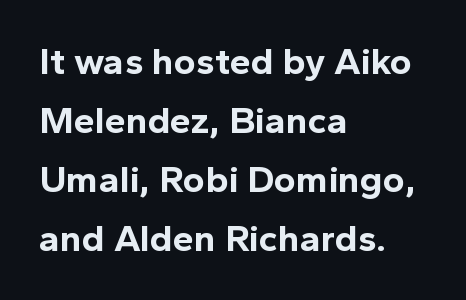
The letters advance in unequal steps, a hallmark of proportional type. This is roman type, the default non-slanted kind. A typesetter would call this leading conventional body-copy spacing. Heft: maximum for text — a bold.
